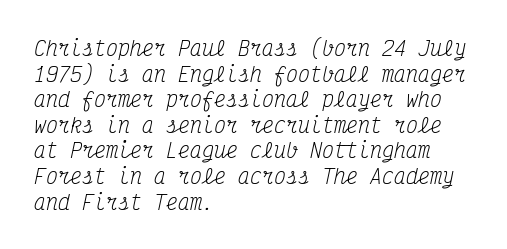
This rendering leaves character spacing at its baseline value. These lines stack with their left ends in a neat column. Notice how the stems are inclined rather than vertical — that's the hallmark of italics. A clean baseline with only descenders dipping below it.
